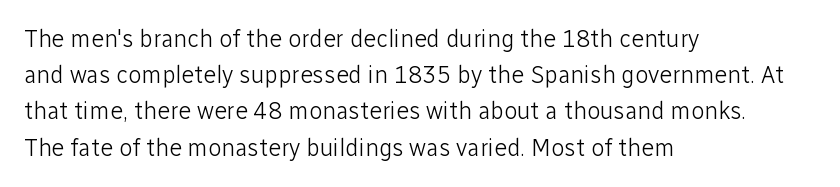
The image shows 24 px text type, upright; set left-aligned, normal line spacing (1.51x), normal letter spacing, not underlined.
